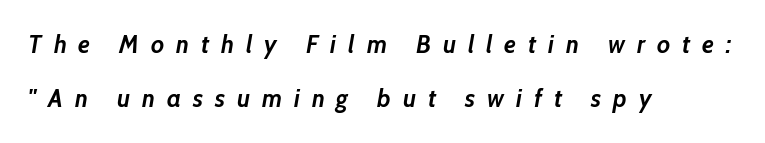
{"italic": "yes", "lean": "right", "slant_degrees": 10, "bold": "yes", "underline": "no", "align": "left", "line_spacing": "loose", "line_spacing_ratio": 2.18, "letter_spacing": "wide", "letter_spacing_em": 0.48, "glyph_px": 25}
